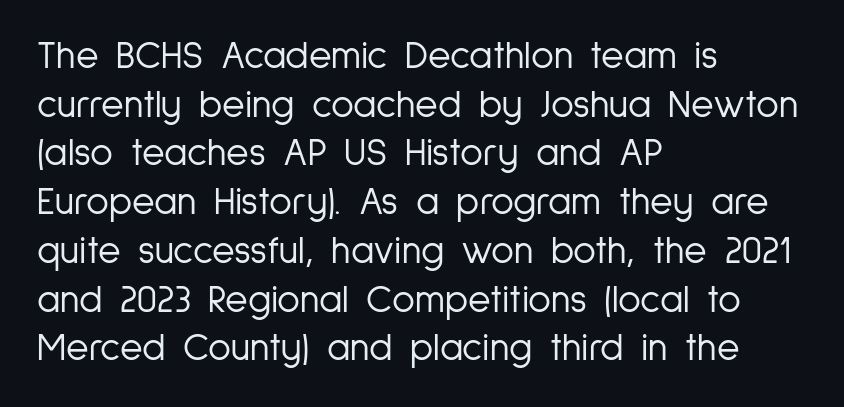
Q: Is the text bold? A: No.
Q: Is the text italic (slanted)? A: No, it is upright.
Q: Is the typeface a serif or a sans-serif typeface? A: Sans-serif.
Q: Is the text underlined? A: No.
Q: How is the paragraph aligned? A: Left-aligned.
Q: Is the spacing between letters normal or unusually wide? A: Normal.
Q: Is the spacing between lines tight, normal or loose? A: Normal.
Q: Width (condensed, normal, or wide)? A: Condensed.
Q: Stroke contrast? A: Low.
Q: x-height? A: Medium.
Q: Monospaced? A: No.
